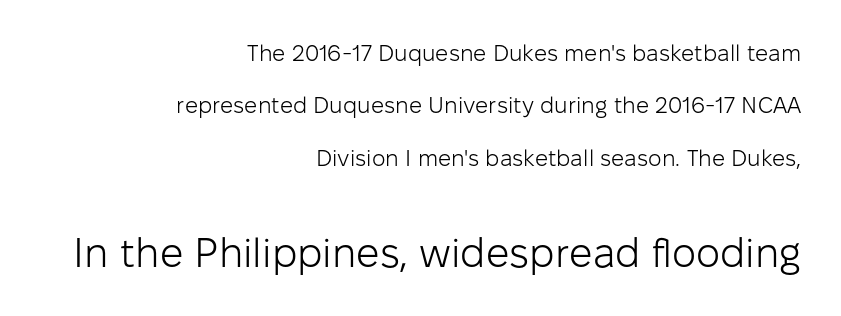
The image shows 41 px light sans-serif type, upright; set right-aligned, loose line spacing (2.28x), normal letter spacing, not underlined; the second (bottom) block is 1.78x larger; low stroke contrast and a medium x-height.
